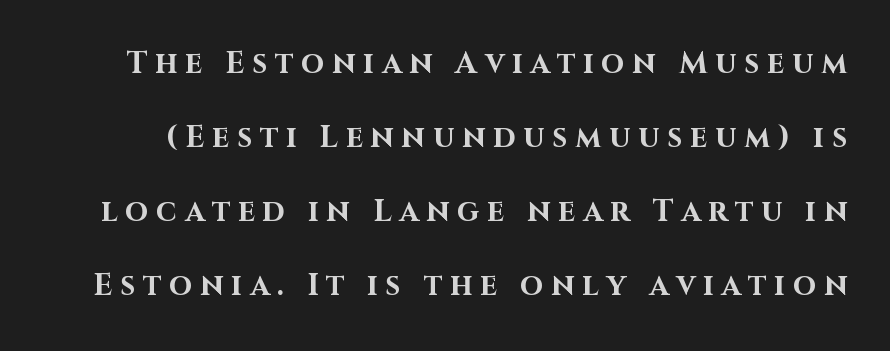
The letters are bold, with thick, heavy strokes. Notice the wide empty band between every row — that's loose leading. The foot of each line stays bare and open. Ordinary non-slanted type is in use. A typesetter would call this proportional, since set widths differ per character.
